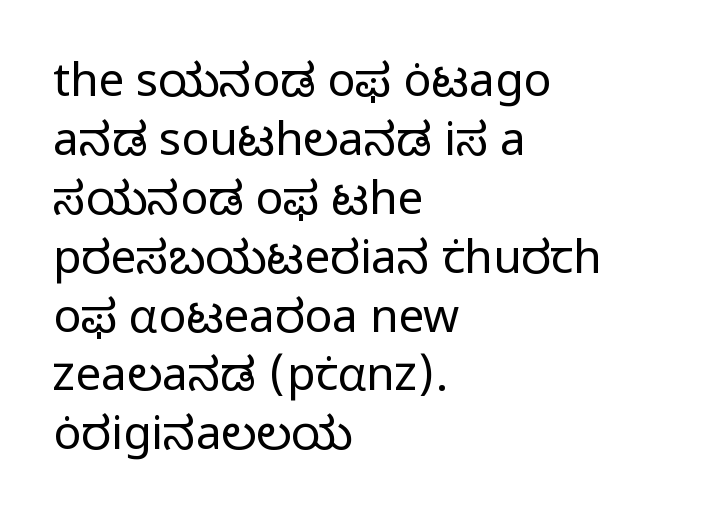
Q: Is the text bold? A: No.
Q: Is the text italic (slanted)? A: No, it is upright.
Q: Is the typeface a serif or a sans-serif typeface? A: Sans-serif.
Q: Is the text underlined? A: No.
Q: How is the paragraph aligned? A: Left-aligned.
Q: Is the spacing between letters normal or unusually wide? A: Normal.
Q: Is the spacing between lines tight, normal or loose? A: Normal.
Q: Width (condensed, normal, or wide)? A: Normal.
Q: Stroke contrast? A: Low.
Q: x-height? A: Medium.
Q: Monospaced? A: No.
